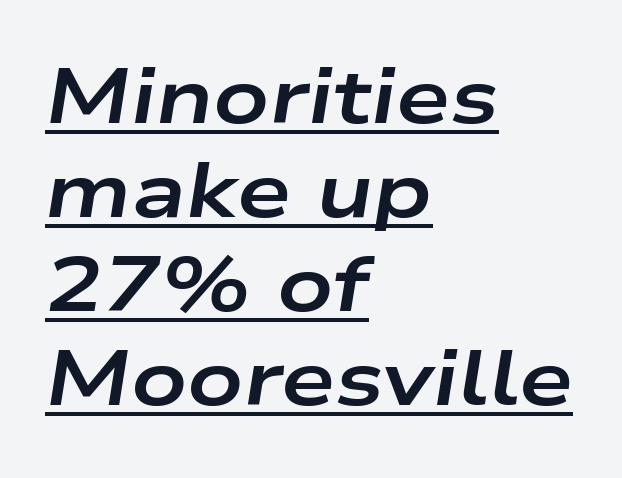
The image shows 77 px bold, wide type, italic (leaning right); set left-aligned, line spacing 1.22x, normal letter spacing, underlined; low stroke contrast and a medium x-height.
